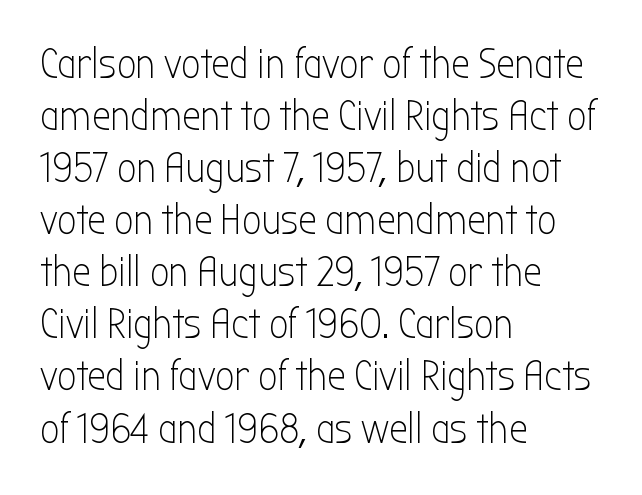
Q: Is the text bold? A: No.
Q: Is the text italic (slanted)? A: No, it is upright.
Q: Is the typeface a serif or a sans-serif typeface? A: Sans-serif.
Q: Is the text underlined? A: No.
Q: How is the paragraph aligned? A: Left-aligned.
Q: Is the spacing between letters normal or unusually wide? A: Normal.
Q: Width (condensed, normal, or wide)? A: Condensed.
Q: Stroke contrast? A: Low.
Q: x-height? A: Medium.
Q: Monospaced? A: No.
